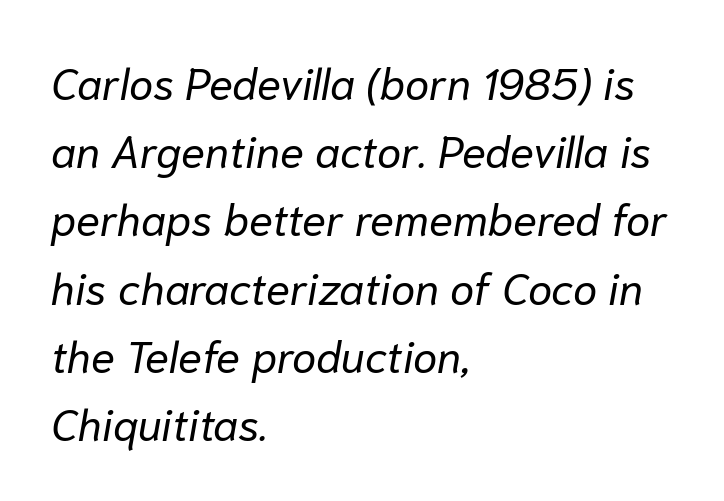
Q: Is the text bold? A: No.
Q: Is the text italic (slanted)? A: Yes, it leans right by about 10 degrees.
Q: Is the text underlined? A: No.
Q: How is the paragraph aligned? A: Left-aligned.
Q: Is the spacing between letters normal or unusually wide? A: Normal.
Q: Is the spacing between lines tight, normal or loose? A: Normal.
Q: Width (condensed, normal, or wide)? A: Normal.
Q: Stroke contrast? A: Low.
Q: x-height? A: Medium.
Q: Monospaced? A: No.
